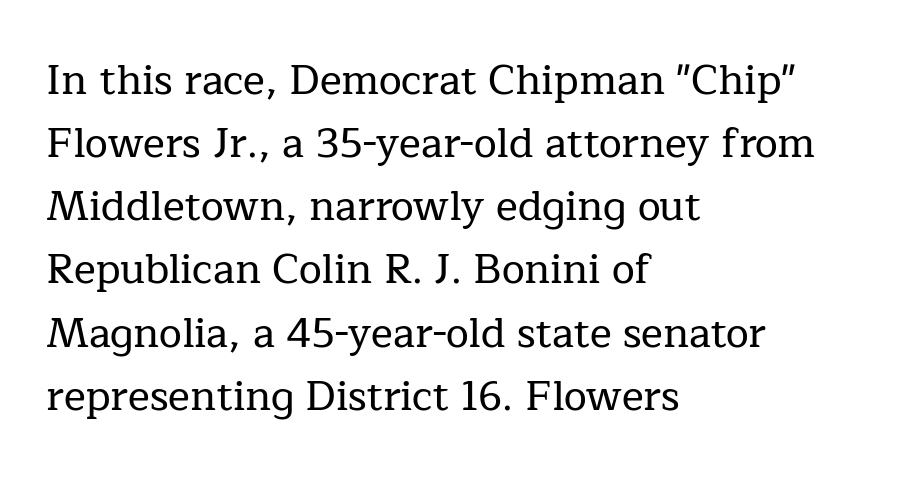
Style check: upright. Spacing between characters is what you'd get straight out of the box. The text block is weighted toward the left margin, trailing off unevenly rightward. Each letter keeps its own natural width here, so spacing adapts to shape. Does the leading feel generous? No, just average.
